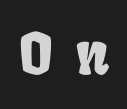
The image shows 57 px condensed type; set unusually wide letter spacing (+0.39 em), not underlined; low stroke contrast and a large x-height.
